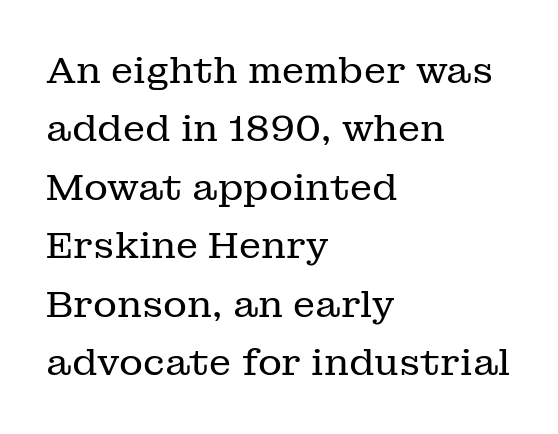
Q: Is the text bold? A: No.
Q: Is the text italic (slanted)? A: No, it is upright.
Q: Is the typeface a serif or a sans-serif typeface? A: Serif.
Q: Is the text underlined? A: No.
Q: How is the paragraph aligned? A: Left-aligned.
Q: Is the spacing between letters normal or unusually wide? A: Normal.
Q: Is the spacing between lines tight, normal or loose? A: Normal.
Q: Width (condensed, normal, or wide)? A: Normal.
Q: Stroke contrast? A: Low.
Q: x-height? A: Medium.
Q: Monospaced? A: No.
